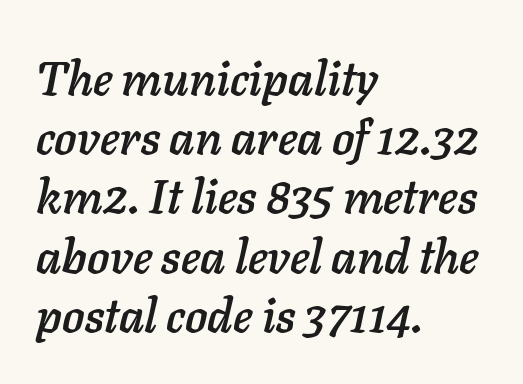
The image shows 47 px text type, italic (leaning right); set left-aligned, normal line spacing (1.26x), normal letter spacing, not underlined; low stroke contrast and a medium x-height.
